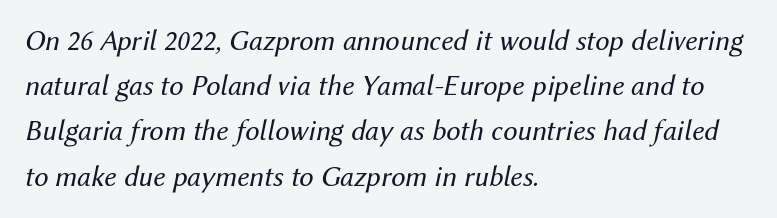
The image shows 29 px regular-weight type, italic (leaning right); set left-aligned, normal line spacing (1.56x), normal letter spacing, not underlined; medium stroke contrast and a medium x-height.
